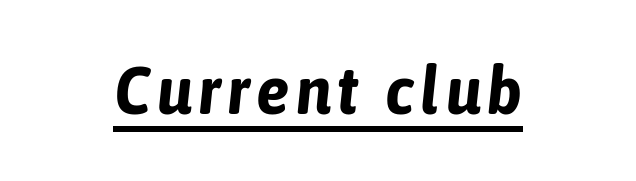
Here the designer chose a conventional face with non-uniform glyph widths. Glance below the letters and you will spot a drawn line. In terms of weight, the rendering is a true, heavy bold. In terms of posture, this sample is oblique.
